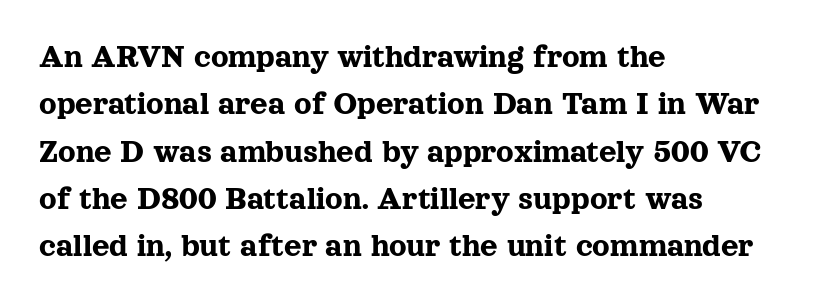
The image shows 34 px serif type, upright; set left-aligned, normal line spacing (1.39x), normal letter spacing, not underlined; a medium x-height.
